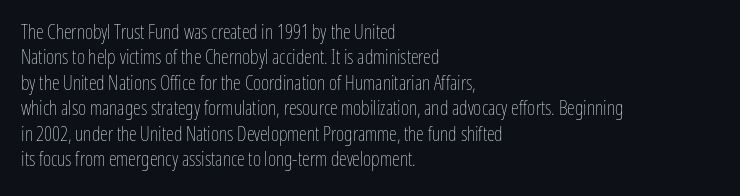
Q: Is the text bold? A: No.
Q: Is the text italic (slanted)? A: No, it is upright.
Q: Is the text underlined? A: No.
Q: How is the paragraph aligned? A: Left-aligned.
Q: Is the spacing between letters normal or unusually wide? A: Normal.
Q: Is the spacing between lines tight, normal or loose? A: Normal.
